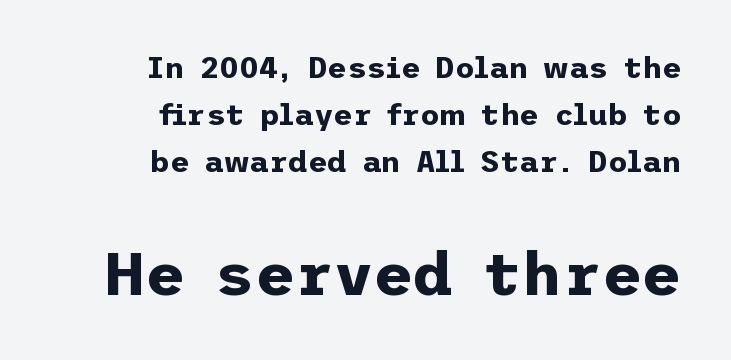
The image shows 61 px bold sans-serif type, upright; set right-aligned, normal line spacing (1.56x), normal letter spacing, not underlined; the second (bottom) block is 2.03x larger; low stroke contrast and a medium x-height.
